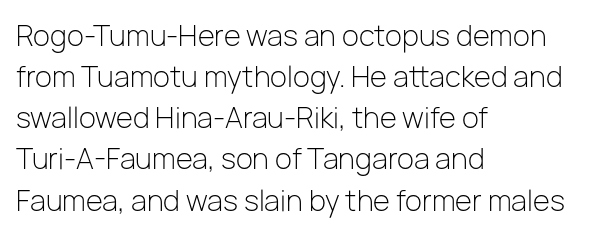
The image shows 28 px light sans-serif type, upright; set left-aligned, normal line spacing (1.47x), normal letter spacing, not underlined; low stroke contrast and a medium x-height.
